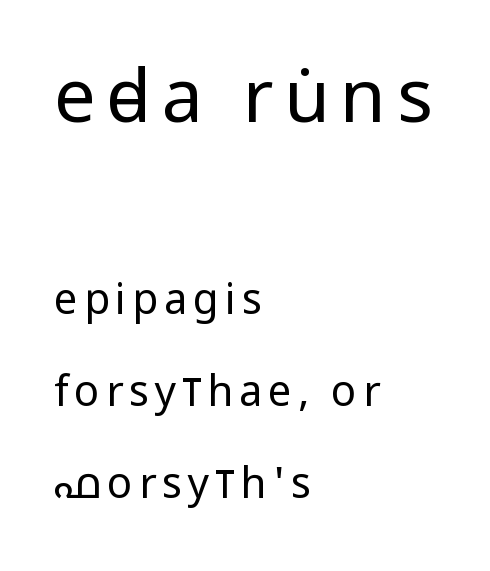
{"serif": "no", "italic": "no", "bold": "no", "weight": "regular", "width": "condensed", "stroke_contrast": "low", "x_height": "large", "monospaced": "no", "underline": "no", "align": "left", "line_spacing": "loose", "line_spacing_ratio": 2.19, "larger_block": "first", "size_ratio": 1.76, "glyph_px": 74}
